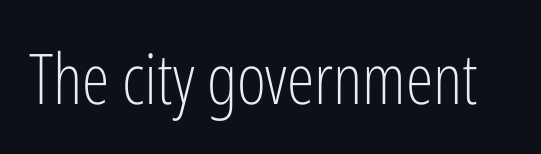
On a weight scale, this lands at 450 or below. In terms of posture, this sample is upright. Tracking value appears to be zero — textbook default spacing. Typographically, this falls in the sans-serif category. Glance below the letters and you will spot only blank space. Do the characters align in a grid? No, the font is proportional.
